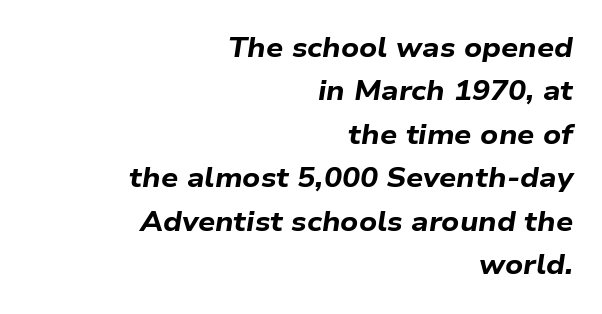
Q: Is the text bold? A: Yes.
Q: Is the text italic (slanted)? A: Yes, it leans right by about 9 degrees.
Q: Is the text underlined? A: No.
Q: How is the paragraph aligned? A: Right-aligned.
Q: Is the spacing between letters normal or unusually wide? A: Normal.
Q: Is the spacing between lines tight, normal or loose? A: Normal.
